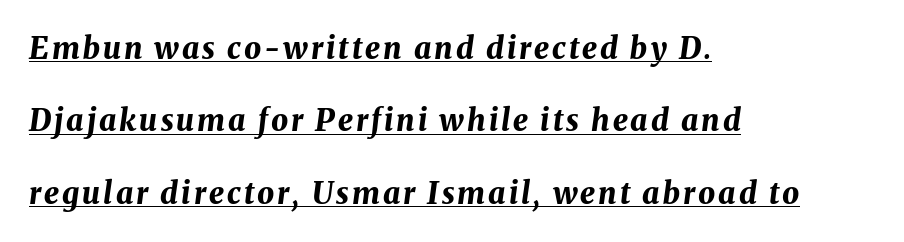
The rendered words wear a rule along their underside. The face used here has the dense, thick strokes of a bold. The face used here is proportionally spaced, like ordinary book or web type. Line beginnings align vertically; line endings do not. Leading is clearly above the norm, producing a sparse column. Italic? Definitely — the glyphs are oblique.
